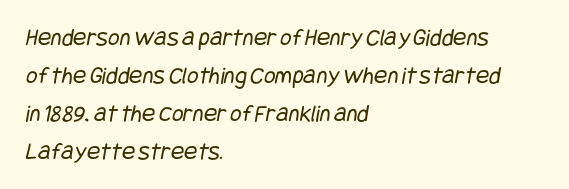
Teacher's note: observe the even left margin — that is flush-left alignment. A clean baseline with only descenders dipping below it. The designer left line spacing at the default. Characters follow at the spacing the type designer built in.
